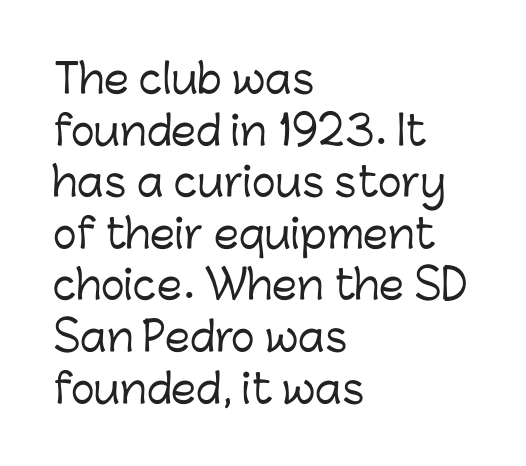
The image shows 40 px sans-serif type, upright; set left-aligned, normal line spacing (1.29x), normal letter spacing, not underlined; low stroke contrast and a medium x-height.
